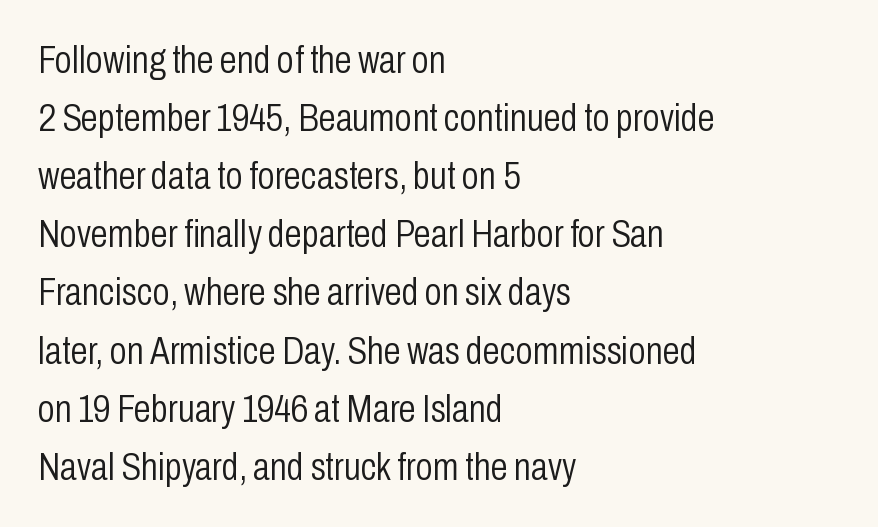
The designer left line spacing at the default. Tall strokes in this sample are plumb rather than angled. Descenders hang freely into open space. The rag falls on the right side of this text block. Here the glyphs are tracked normally, forming tight word shapes.
